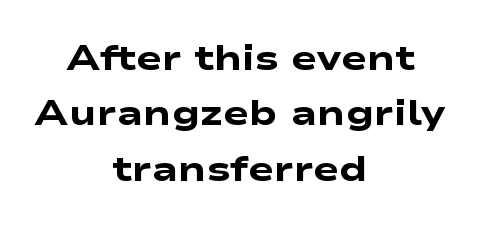
A centered setting, common on invitations and titles, is used for this passage. Underline: absent. This sample uses a sans-serif face. The font is running at its bold setting. The letters sit at their default tracking, neither squeezed nor spread.
